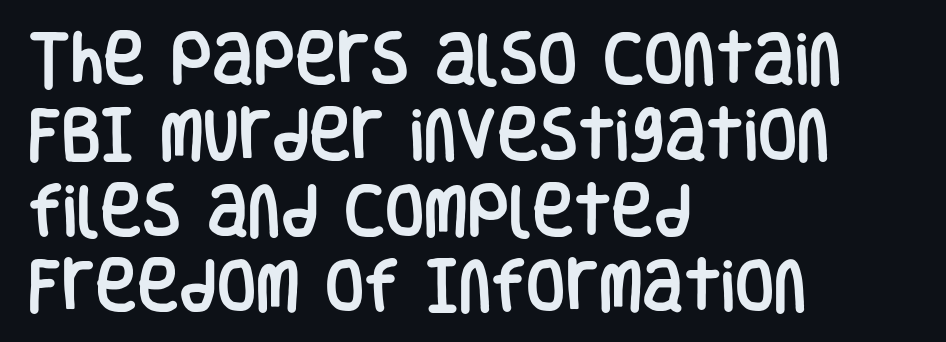
Q: Is the text italic (slanted)? A: No, it is upright.
Q: Is the typeface a serif or a sans-serif typeface? A: Sans-serif.
Q: Is the text underlined? A: No.
Q: How is the paragraph aligned? A: Left-aligned.
Q: Is the spacing between letters normal or unusually wide? A: Normal.
Q: Is the spacing between lines tight, normal or loose? A: Normal.
Q: Width (condensed, normal, or wide)? A: Condensed.
Q: Stroke contrast? A: Low.
Q: x-height? A: Large.
Q: Monospaced? A: No.
